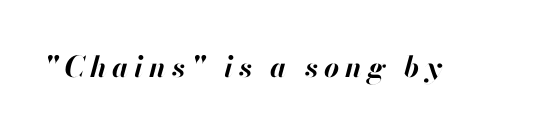
A bare baseline throughout the passage. The face used here is proportionally spaced, like ordinary book or web type. There's an unmistakable incline to the writing here. Compared with an ordinary text face, these strokes are far heavier — a full bold. There is plenty of visible air inserted between adjacent glyphs.
